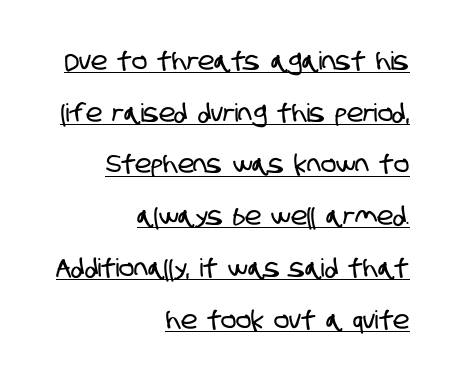
{"underline": "yes", "align": "right", "line_spacing": "loose", "line_spacing_ratio": 2.07, "letter_spacing": "normal", "letter_spacing_em": 0.0, "glyph_px": 25}
